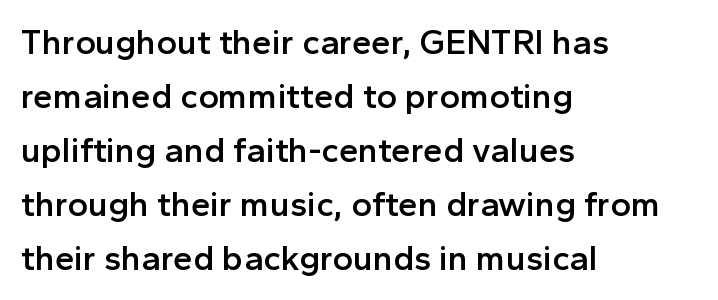
Q: Is the text bold? A: Semi-bold.
Q: Is the text italic (slanted)? A: No, it is upright.
Q: Is the typeface a serif or a sans-serif typeface? A: Sans-serif.
Q: Is the text underlined? A: No.
Q: How is the paragraph aligned? A: Left-aligned.
Q: Is the spacing between letters normal or unusually wide? A: Normal.
Q: Is the spacing between lines tight, normal or loose? A: Normal.
Q: Width (condensed, normal, or wide)? A: Normal.
Q: x-height? A: Medium.
Q: Monospaced? A: No.
